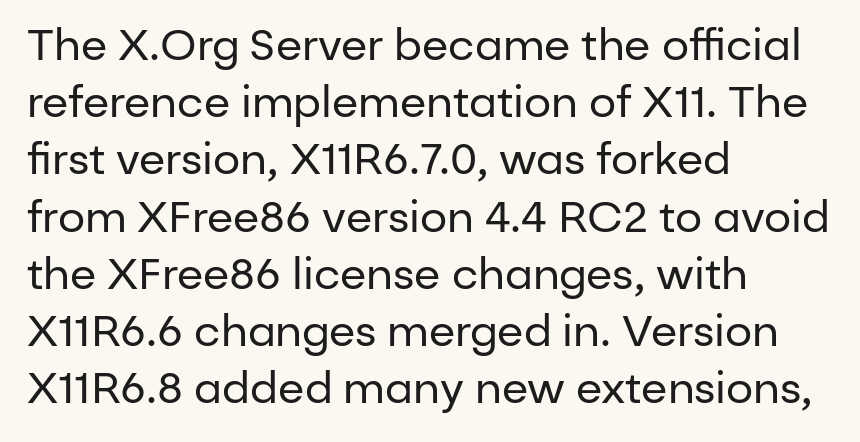
Q: Is the text bold? A: No.
Q: Is the text italic (slanted)? A: No, it is upright.
Q: Is the typeface a serif or a sans-serif typeface? A: Sans-serif.
Q: Is the text underlined? A: No.
Q: How is the paragraph aligned? A: Left-aligned.
Q: Is the spacing between letters normal or unusually wide? A: Normal.
Q: Is the spacing between lines tight, normal or loose? A: Normal.
Q: Width (condensed, normal, or wide)? A: Normal.
Q: Stroke contrast? A: Low.
Q: x-height? A: Medium.
Q: Monospaced? A: No.
